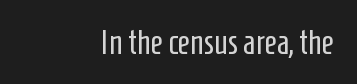
Q: Is the text bold? A: No.
Q: Is the text italic (slanted)? A: No, it is upright.
Q: Is the typeface a serif or a sans-serif typeface? A: Sans-serif.
Q: Is the text underlined? A: No.
Q: How is the paragraph aligned? A: Right-aligned.
Q: Is the spacing between letters normal or unusually wide? A: Normal.
Q: Width (condensed, normal, or wide)? A: Condensed.
Q: Stroke contrast? A: Low.
Q: x-height? A: Medium.
Q: Monospaced? A: No.
